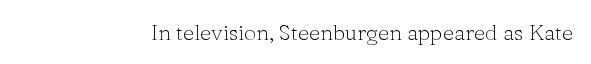
{"italic": "no", "bold": "no", "underline": "no", "letter_spacing": "normal", "letter_spacing_em": 0.0, "glyph_px": 22}
